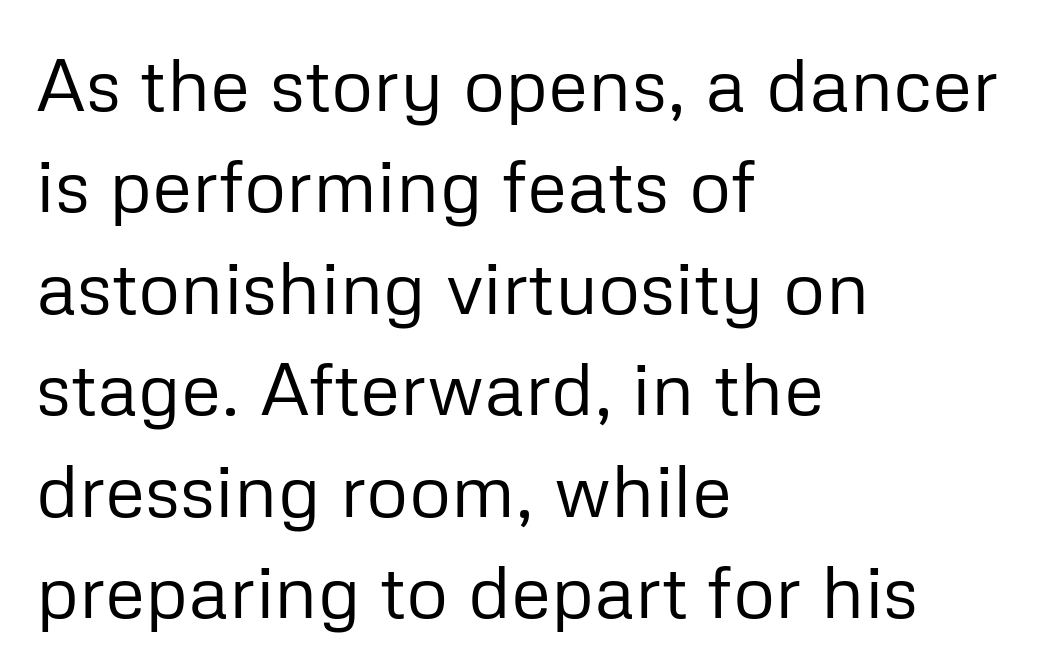
Q: Is the text bold? A: No.
Q: Is the text italic (slanted)? A: No, it is upright.
Q: Is the typeface a serif or a sans-serif typeface? A: Sans-serif.
Q: Is the text underlined? A: No.
Q: How is the paragraph aligned? A: Left-aligned.
Q: Is the spacing between letters normal or unusually wide? A: Normal.
Q: Is the spacing between lines tight, normal or loose? A: Normal.
Q: Width (condensed, normal, or wide)? A: Normal.
Q: Stroke contrast? A: Low.
Q: x-height? A: Medium.
Q: Monospaced? A: No.
